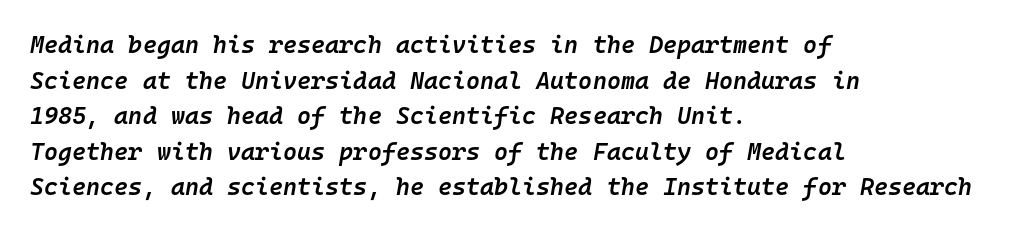
There's an unmistakable incline to the writing here. The passage shown has conventional tracking throughout. Type without underlining. The rendering anchors every line to the left-hand side.
